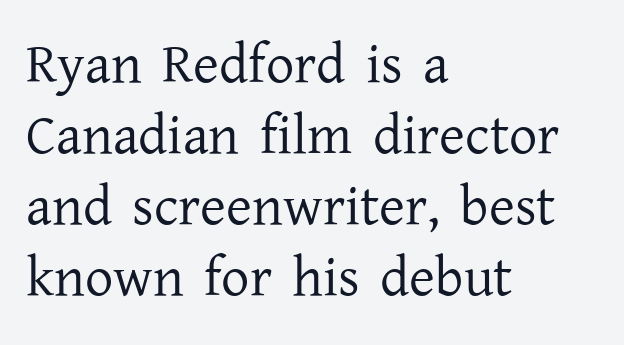
Stem width sits at or under what a default text font uses. Caption: multi-line text, flush left, ragged right. Spacing verdict: proportional, widths tailored to each character. What stands out about the letter spacing? Nothing — it is the standard amount. Yep, those are serifs on the letters.
